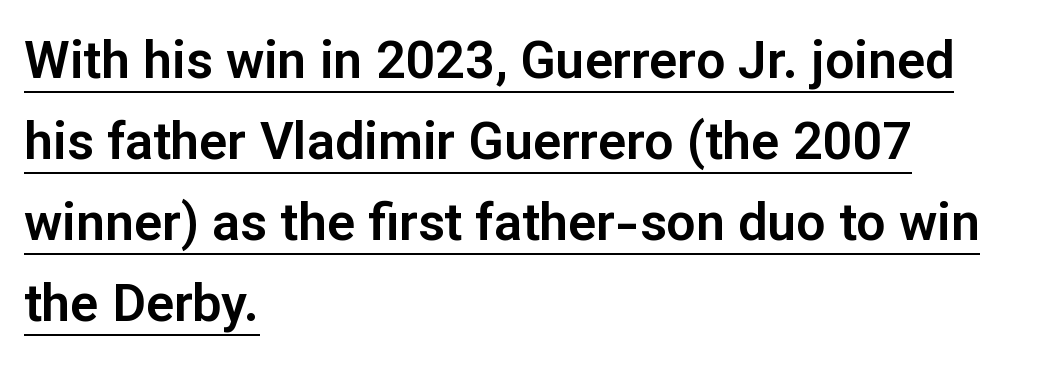
The image shows 52 px sans-serif type, upright; set left-aligned, normal line spacing (1.56x), normal letter spacing, underlined; low stroke contrast and a medium x-height.
